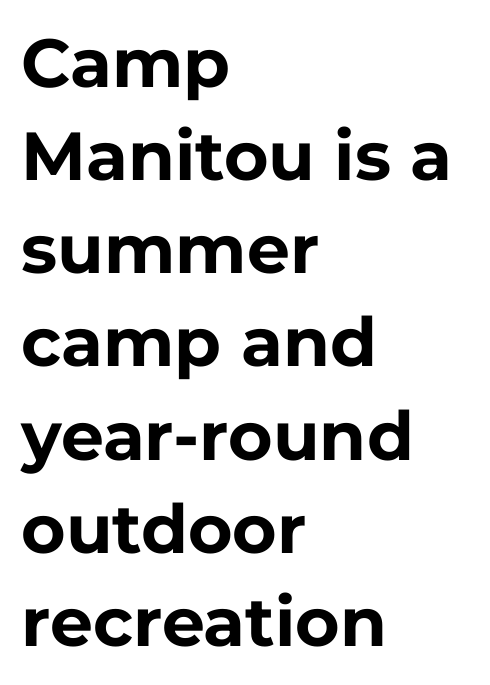
{"serif": "no", "italic": "no", "bold": "yes", "weight": "bold", "width": "normal", "stroke_contrast": "low", "x_height": "medium", "monospaced": "no", "underline": "no", "align": "left", "line_spacing": "normal", "line_spacing_ratio": 1.37, "letter_spacing": "normal", "letter_spacing_em": 0.0, "glyph_px": 68}
